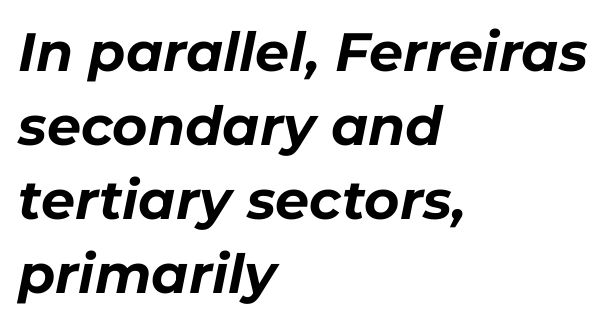
The image shows 54 px bold type, italic (leaning right); set left-aligned, normal line spacing (1.37x), normal letter spacing, not underlined; low stroke contrast and a medium x-height.
